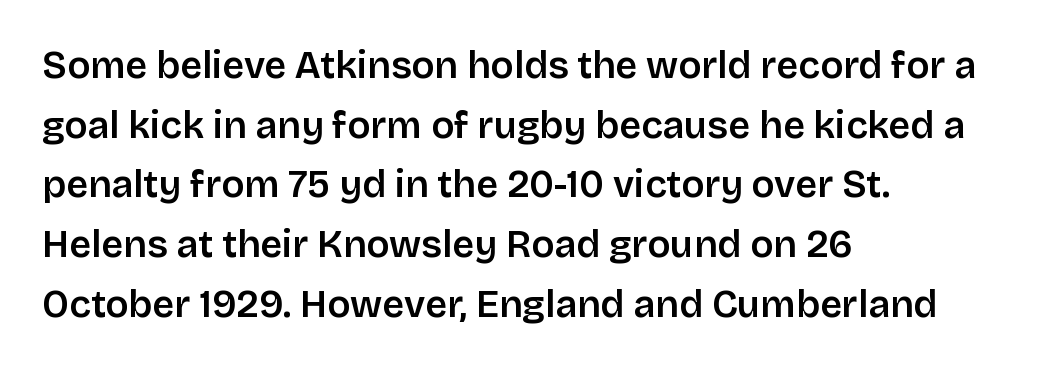
The image shows 38 px semibold sans-serif type, upright; set left-aligned, normal line spacing (1.57x), normal letter spacing, not underlined; low stroke contrast and a large x-height.
